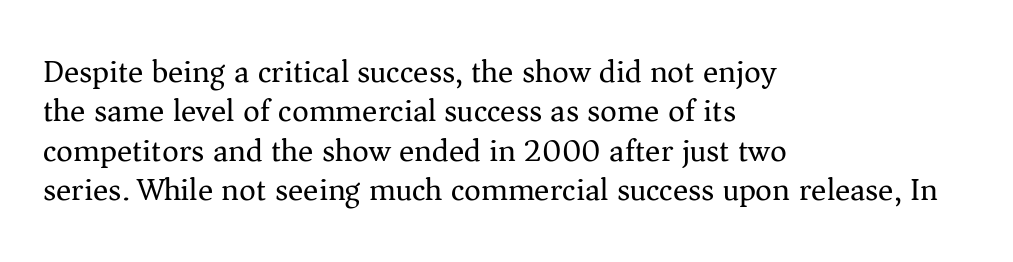
Q: Is the text bold? A: No.
Q: Is the text italic (slanted)? A: No, it is upright.
Q: Is the typeface a serif or a sans-serif typeface? A: Serif.
Q: Is the text underlined? A: No.
Q: How is the paragraph aligned? A: Left-aligned.
Q: Is the spacing between letters normal or unusually wide? A: Normal.
Q: Width (condensed, normal, or wide)? A: Normal.
Q: Stroke contrast? A: Medium.
Q: x-height? A: Medium.
Q: Monospaced? A: No.
